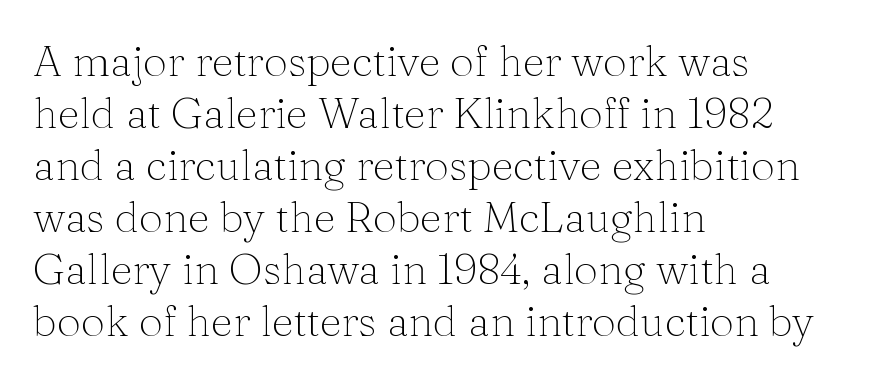
Classification — serif. Short note: letters normally spaced. Ink coverage per letter is moderate at most. The space directly below the letters is spotless. The letters stand upright; this is a roman face.
